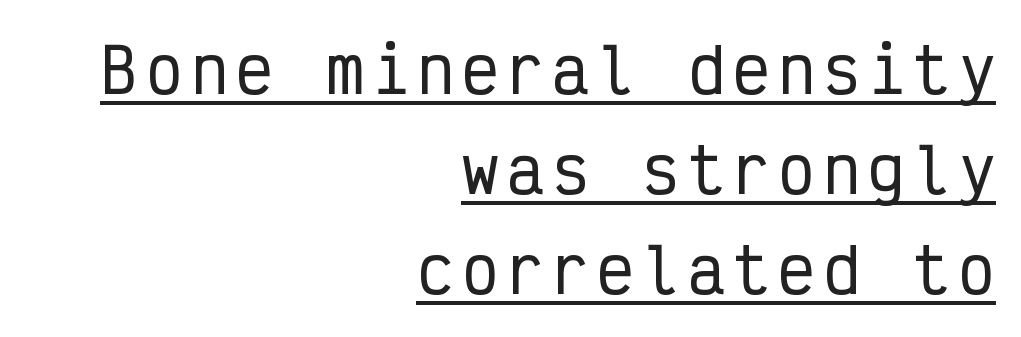
{"serif": "no", "italic": "no", "width": "condensed", "stroke_contrast": "low", "x_height": "medium", "monospaced": "yes", "underline": "yes", "align": "right", "line_spacing": "normal", "line_spacing_ratio": 1.64, "glyph_px": 61}
